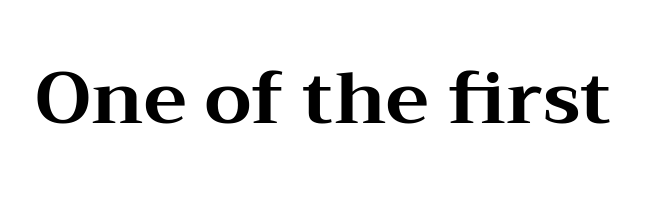
Q: Is the text bold? A: Yes.
Q: Is the text italic (slanted)? A: No, it is upright.
Q: Is the typeface a serif or a sans-serif typeface? A: Serif.
Q: Is the text underlined? A: No.
Q: Is the spacing between letters normal or unusually wide? A: Normal.
Q: Width (condensed, normal, or wide)? A: Wide.
Q: Stroke contrast? A: Medium.
Q: x-height? A: Medium.
Q: Monospaced? A: No.
